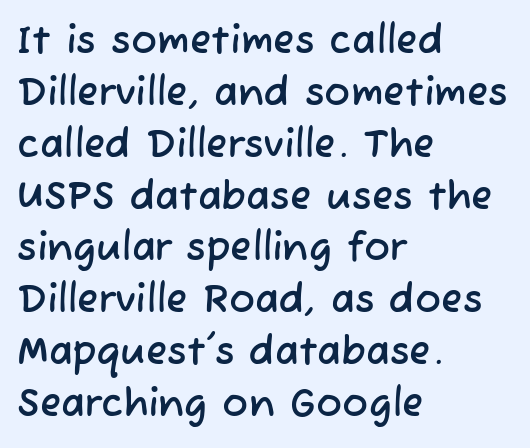
Q: Is the typeface a serif or a sans-serif typeface? A: Sans-serif.
Q: Is the text underlined? A: No.
Q: How is the paragraph aligned? A: Left-aligned.
Q: Is the spacing between letters normal or unusually wide? A: Normal.
Q: Is the spacing between lines tight, normal or loose? A: Normal.
Q: Width (condensed, normal, or wide)? A: Normal.
Q: Stroke contrast? A: Low.
Q: x-height? A: Medium.
Q: Monospaced? A: No.
